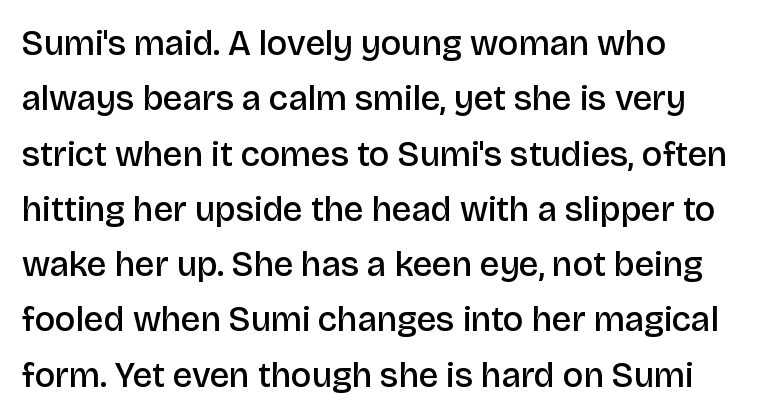
The image shows 35 px semibold sans-serif type, upright; set left-aligned, normal line spacing (1.58x), normal letter spacing, not underlined; low stroke contrast and a large x-height.
